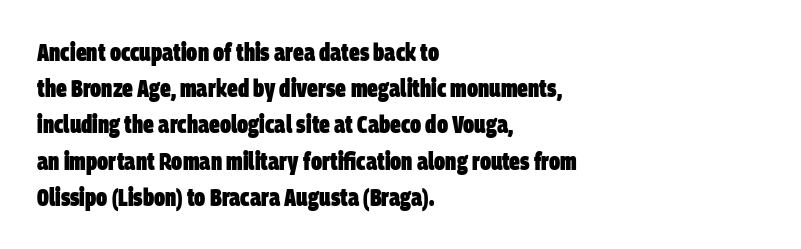
{"bold": "yes", "underline": "no", "align": "left", "line_spacing": "normal", "line_spacing_ratio": 1.51, "letter_spacing": "normal", "letter_spacing_em": 0.0, "glyph_px": 24}
